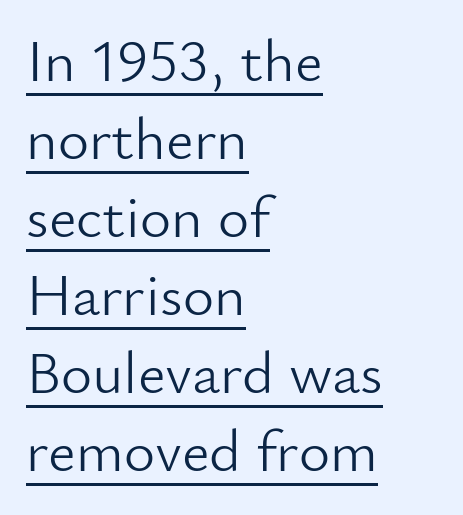
{"serif": "no", "italic": "no", "bold": "no", "weight": "light", "width": "normal", "stroke_contrast": "low", "x_height": "small", "monospaced": "no", "underline": "yes", "align": "left", "line_spacing": "normal", "line_spacing_ratio": 1.3, "letter_spacing": "normal", "letter_spacing_em": 0.0, "glyph_px": 60}
